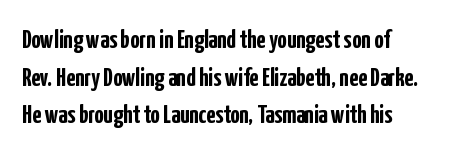
The image shows 26 px bold type, upright; set left-aligned, normal line spacing (1.45x), normal letter spacing, not underlined.
